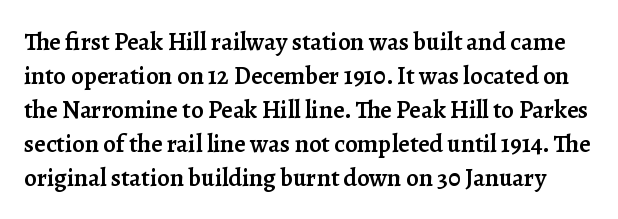
In terms of letterspacing, this is plain default setting. Notice how descenders clear the ascenders below comfortably — that's standard leading. Rendered with straight, roman letterforms. The specimen omits any rule beneath the text block's lines. A somewhat darkened texture: the type is semibold rather than bold.
